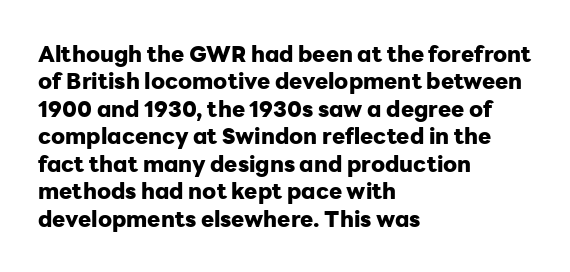
{"italic": "no", "bold": "yes", "underline": "no", "align": "left", "line_spacing": "normal", "line_spacing_ratio": 1.25, "letter_spacing": "normal", "letter_spacing_em": 0.0, "glyph_px": 22}
